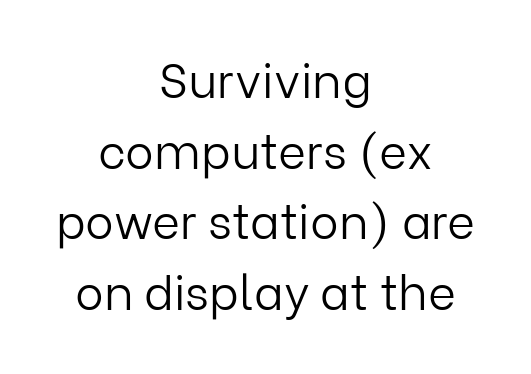
Baseline-to-baseline distance is the conventional proportion of letter height. Upright lettering throughout. The passage shown is not bold in any degree. The passage is arranged like a title page — every line centered. Glance below the letters and you will spot only blank space. Characters follow at the spacing the type designer built in.
